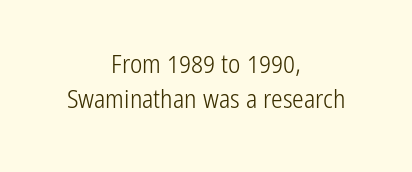
The image shows 26 px text type, upright; set centered, normal line spacing (1.36x), normal letter spacing, not underlined.
